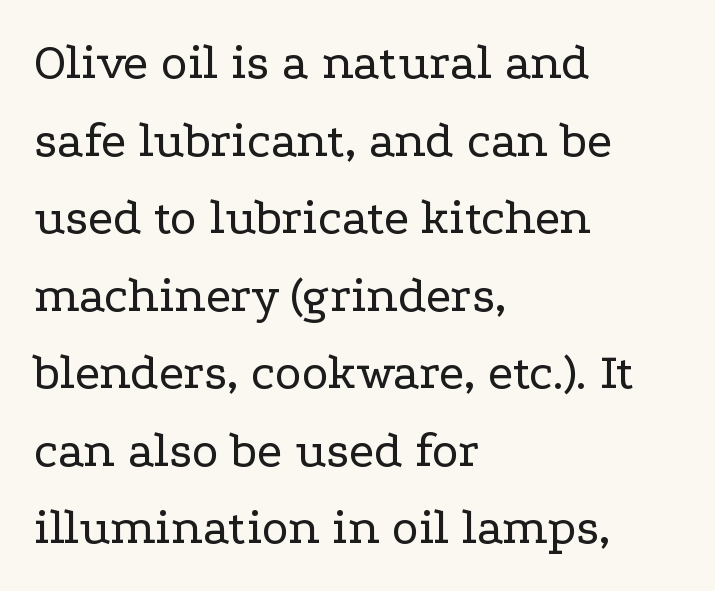
Q: Is the text bold? A: No.
Q: Is the text italic (slanted)? A: No, it is upright.
Q: Is the typeface a serif or a sans-serif typeface? A: Serif.
Q: Is the text underlined? A: No.
Q: How is the paragraph aligned? A: Left-aligned.
Q: Is the spacing between letters normal or unusually wide? A: Normal.
Q: Is the spacing between lines tight, normal or loose? A: Normal.
Q: Width (condensed, normal, or wide)? A: Wide.
Q: Stroke contrast? A: Low.
Q: x-height? A: Medium.
Q: Monospaced? A: No.
